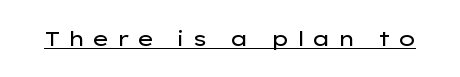
No letter is thick-stroked: the sample isn't bold. You can see a thin bar hugging the bottom of the glyphs. Every stem runs plumb, perpendicular to the baseline. The face used here is rendered with a markedly widened letterfit.
